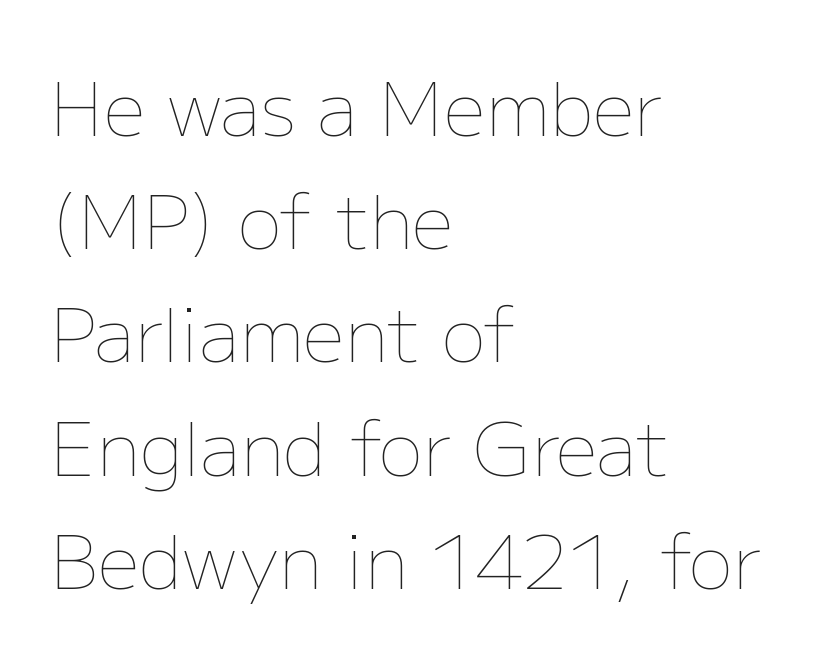
Is this a fixed-width face? No — the glyphs have proportional, varying widths. Is there any slant? The stems are plumb. Regular leading. This sample is left-justified, so line endings fall wherever the words run out.
